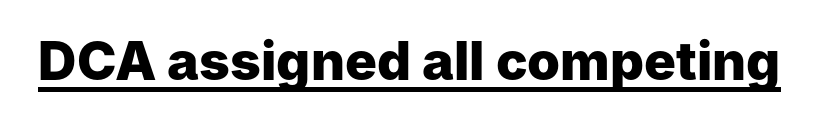
Is this a sans? Yes — the strokes have no serifs. Character widths vary here, with narrow letters taking less room than wide ones. Quick note: not italic, upright. Emphasis is given by a line drawn under the lettering.
